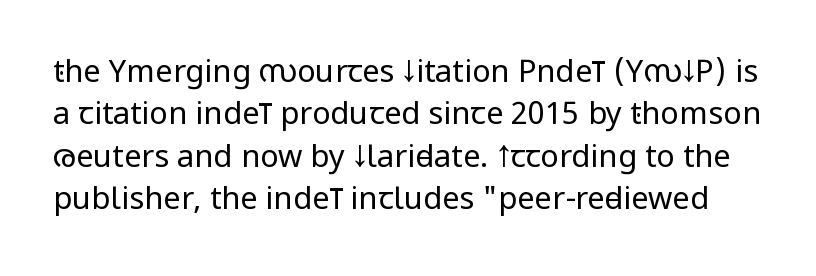
{"serif": "no", "italic": "no", "bold": "no", "weight": "regular", "width": "condensed", "stroke_contrast": "low", "x_height": "large", "monospaced": "no", "underline": "no", "line_spacing": "normal", "line_spacing_ratio": 1.37, "letter_spacing": "normal", "letter_spacing_em": 0.0, "glyph_px": 31}
